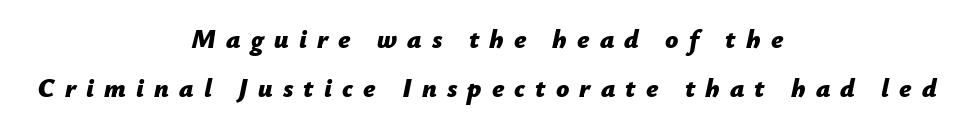
Q: Is the text bold? A: Yes.
Q: Is the text italic (slanted)? A: Yes, it leans right by about 12 degrees.
Q: Is the text underlined? A: No.
Q: How is the paragraph aligned? A: Centered.
Q: Is the spacing between letters normal or unusually wide? A: Unusually wide.
